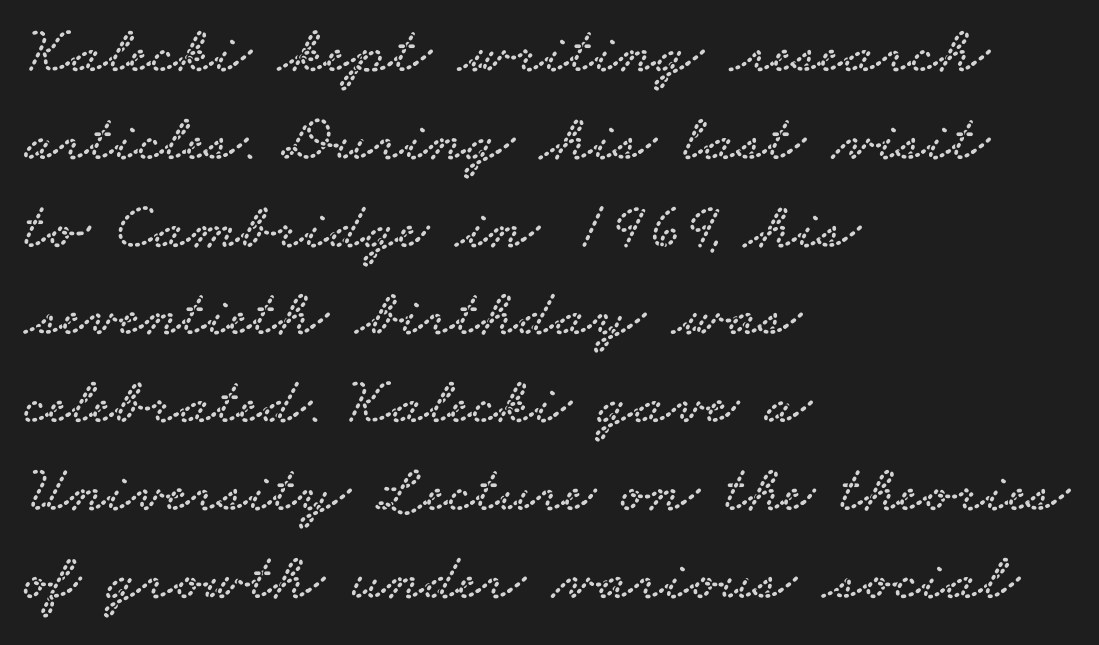
The image shows 67 px wide type; set left-aligned, normal line spacing (1.31x), normal letter spacing, not underlined; low stroke contrast and a small x-height.
